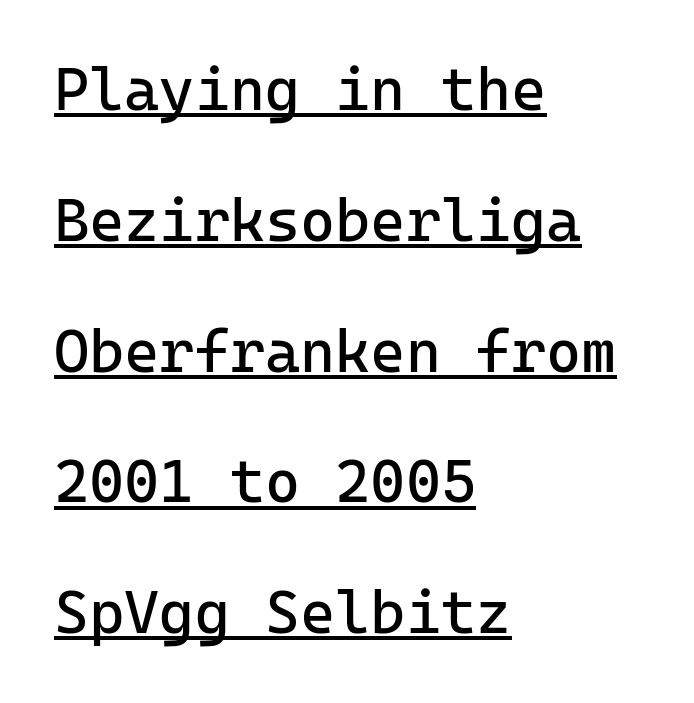
{"serif": "no", "italic": "no", "bold": "no", "weight": "regular", "width": "normal", "stroke_contrast": "low", "x_height": "medium", "monospaced": "yes", "underline": "yes", "align": "left", "line_spacing": "loose", "line_spacing_ratio": 2.18, "letter_spacing": "normal", "letter_spacing_em": 0.0, "glyph_px": 60}
